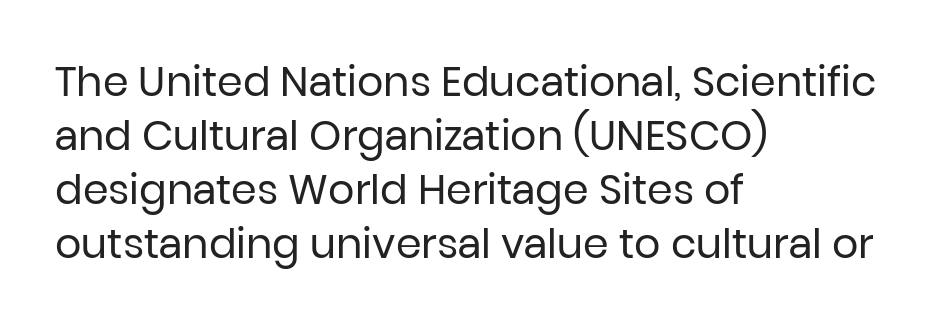
{"serif": "no", "italic": "no", "bold": "no", "weight": "regular", "width": "normal", "stroke_contrast": "low", "x_height": "medium", "monospaced": "no", "underline": "no", "align": "left", "line_spacing": "normal", "line_spacing_ratio": 1.32, "letter_spacing": "normal", "letter_spacing_em": 0.0, "glyph_px": 41}
